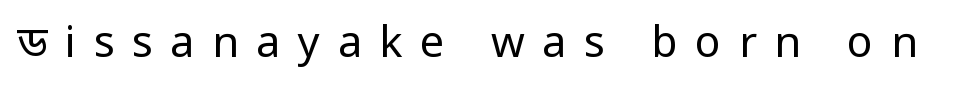
Here the designer chose a conventional face with non-uniform glyph widths. Style check: upright. The letterforms sit at book weight or below. The letters carry no serifs — their stems end cleanly without finishing strokes. Plain, unruled lines of type. Look at the tracking — it's clearly loosened, letters drifting apart.
